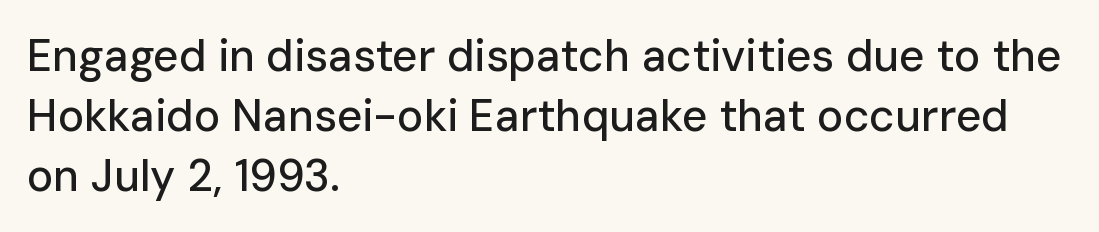
Q: Is the text italic (slanted)? A: No, it is upright.
Q: Is the typeface a serif or a sans-serif typeface? A: Sans-serif.
Q: Is the text underlined? A: No.
Q: How is the paragraph aligned? A: Left-aligned.
Q: Is the spacing between letters normal or unusually wide? A: Normal.
Q: Is the spacing between lines tight, normal or loose? A: Normal.
Q: Width (condensed, normal, or wide)? A: Normal.
Q: Stroke contrast? A: Low.
Q: x-height? A: Medium.
Q: Monospaced? A: No.
